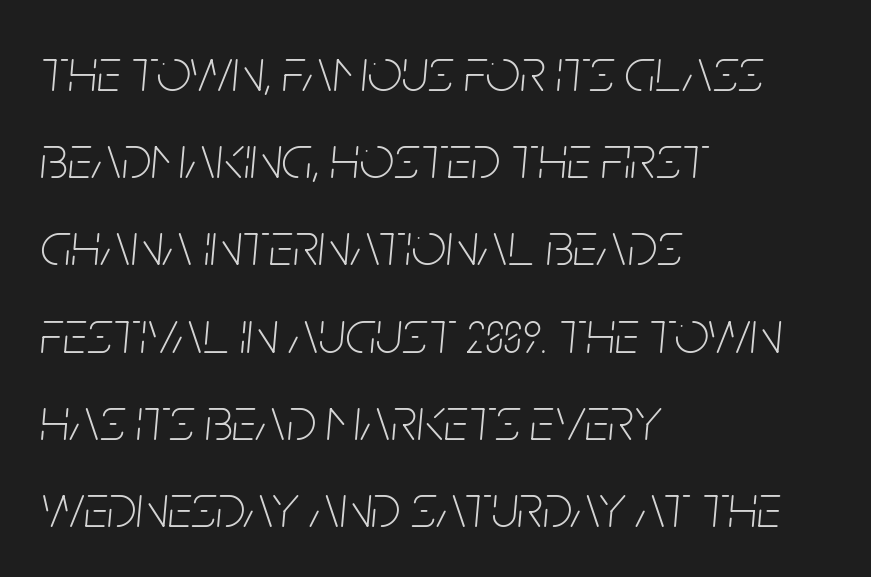
The image shows 61 px thin, condensed type, italic (leaning right); set left-aligned, normal line spacing (1.43x), normal letter spacing, not underlined; low stroke contrast and a large x-height.
